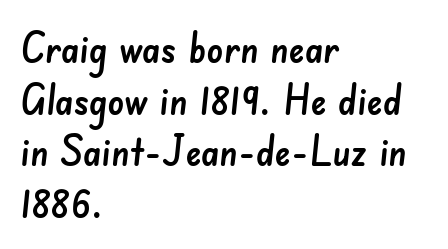
{"serif": "no", "width": "normal", "stroke_contrast": "low", "x_height": "small", "monospaced": "no", "underline": "no", "align": "left", "line_spacing": "normal", "line_spacing_ratio": 1.26, "letter_spacing": "normal", "letter_spacing_em": 0.0, "glyph_px": 41}
